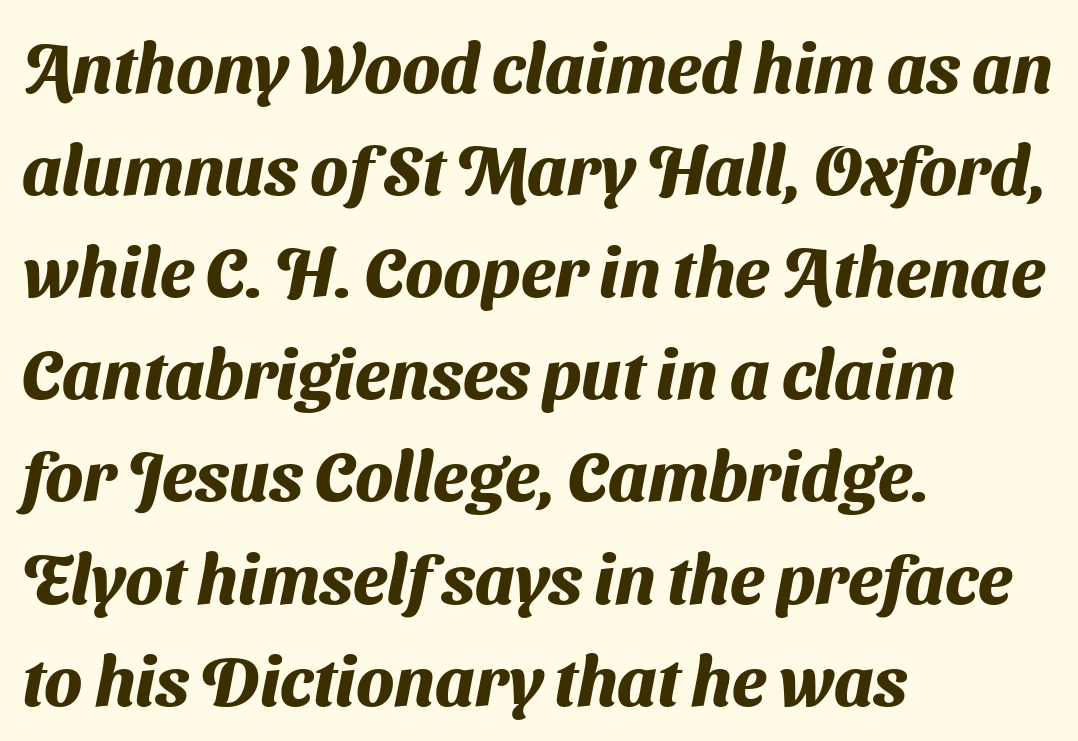
Q: Is the text bold? A: Yes.
Q: Is the typeface a serif or a sans-serif typeface? A: Sans-serif.
Q: Is the text underlined? A: No.
Q: How is the paragraph aligned? A: Left-aligned.
Q: Is the spacing between letters normal or unusually wide? A: Normal.
Q: Is the spacing between lines tight, normal or loose? A: Normal.
Q: Width (condensed, normal, or wide)? A: Normal.
Q: Stroke contrast? A: Medium.
Q: x-height? A: Medium.
Q: Monospaced? A: No.
